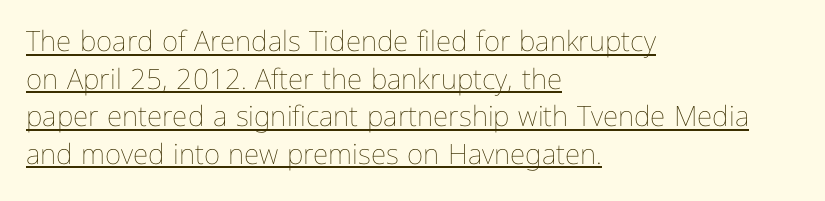
The image shows 28 px thin type, upright; set left-aligned, normal line spacing (1.34x), normal letter spacing, underlined; low stroke contrast and a medium x-height.
